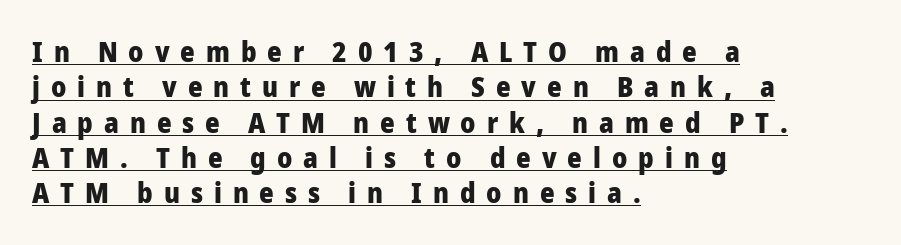
This rendering employs a face without finishing strokes, i.e., a sans-serif. Vertical strokes here are truly vertical. What's the leading like? Ordinary, nothing unusual. In designer terms, the underline attribute is active on this setting.
